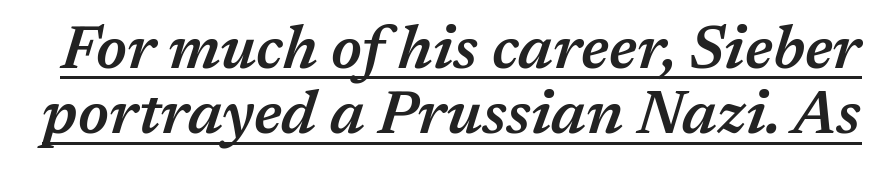
Do the characters align in a grid? No, the font is proportional. The face used here is a semibold: visibly heavier than regular, lighter than bold. Tightly led — the rows are bunched. The horizontal fit of the characters is conventional and even. The string is rendered with underlining switched on. A typesetter would mark this as italic.
